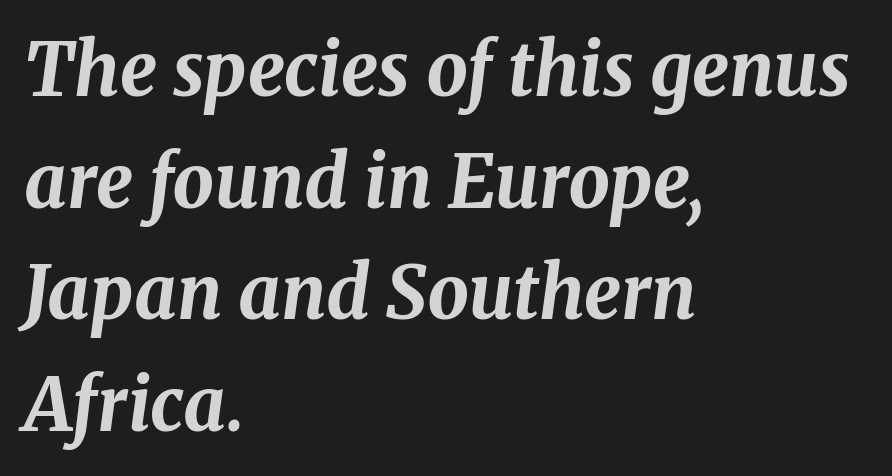
{"italic": "yes", "lean": "right", "slant_degrees": 8, "bold": "yes", "weight": "bold", "width": "normal", "stroke_contrast": "medium", "x_height": "medium", "monospaced": "no", "underline": "no", "align": "left", "line_spacing": "normal", "line_spacing_ratio": 1.53, "letter_spacing": "normal", "letter_spacing_em": 0.0, "glyph_px": 73}
